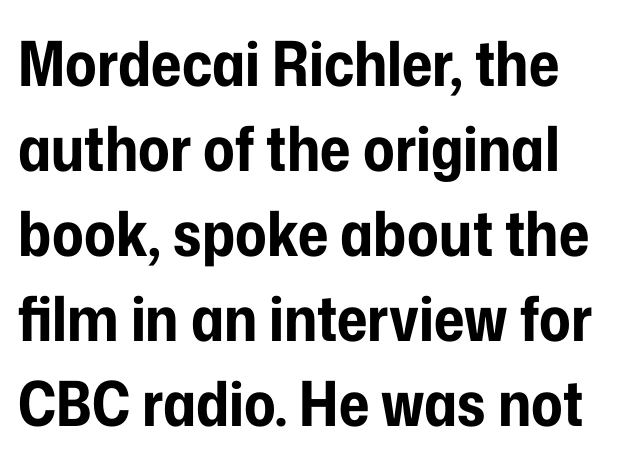
The image shows 62 px bold, condensed sans-serif type, upright; set normal line spacing (1.37x), normal letter spacing, not underlined; low stroke contrast and a medium x-height.
